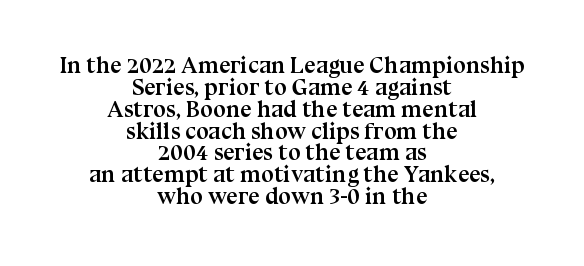
Characters follow at the spacing the type designer built in. Horizontal alignment here is central, giving a formal, balanced look. Vertical strokes here are truly vertical. You'd pick this weight for a headline — it's a proper bold. The zone under the glyphs is completely vacant. Each new line begins almost immediately beneath the previous one.
